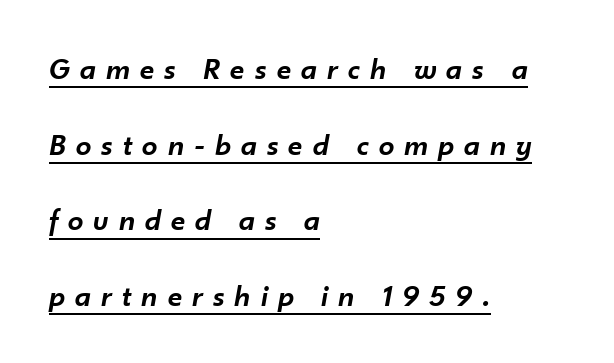
Airy leading. Varying glyph widths throughout — classic text-font behaviour. A typesetter would call this heavily tracked-out type. What decoration does the sample have? An underline. The text carries the slant typical of an italic or oblique font.
